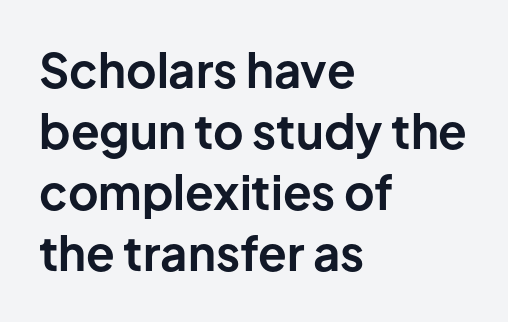
Q: Is the text bold? A: Yes.
Q: Is the text italic (slanted)? A: No, it is upright.
Q: Is the typeface a serif or a sans-serif typeface? A: Sans-serif.
Q: Is the text underlined? A: No.
Q: How is the paragraph aligned? A: Left-aligned.
Q: Is the spacing between letters normal or unusually wide? A: Normal.
Q: Is the spacing between lines tight, normal or loose? A: Normal.
Q: Width (condensed, normal, or wide)? A: Normal.
Q: Stroke contrast? A: Low.
Q: x-height? A: Medium.
Q: Monospaced? A: No.
